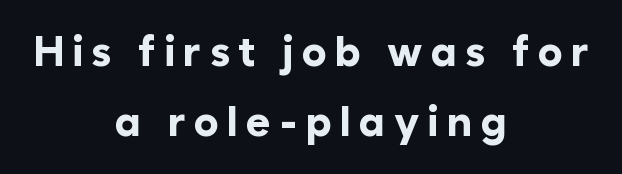
{"serif": "no", "italic": "no", "bold": "yes", "weight": "bold", "width": "normal", "stroke_contrast": "low", "x_height": "medium", "monospaced": "no", "underline": "no", "align": "center", "line_spacing": "normal", "line_spacing_ratio": 1.67, "glyph_px": 42}
